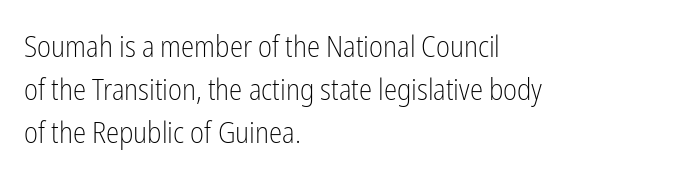
The image shows 30 px light, condensed sans-serif type, upright; set left-aligned, normal line spacing (1.43x), normal letter spacing, not underlined; low stroke contrast and a medium x-height.
